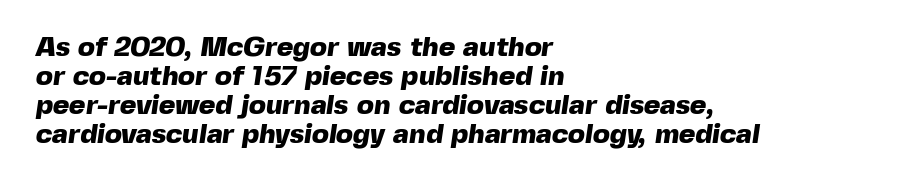
Closely set lines give the paragraph a compact silhouette. Nope, no serifs anywhere on these letters. Compared with an ordinary text face, these strokes are far heavier — a full bold. Horizontally, the lines are justified to the leading edge only.
